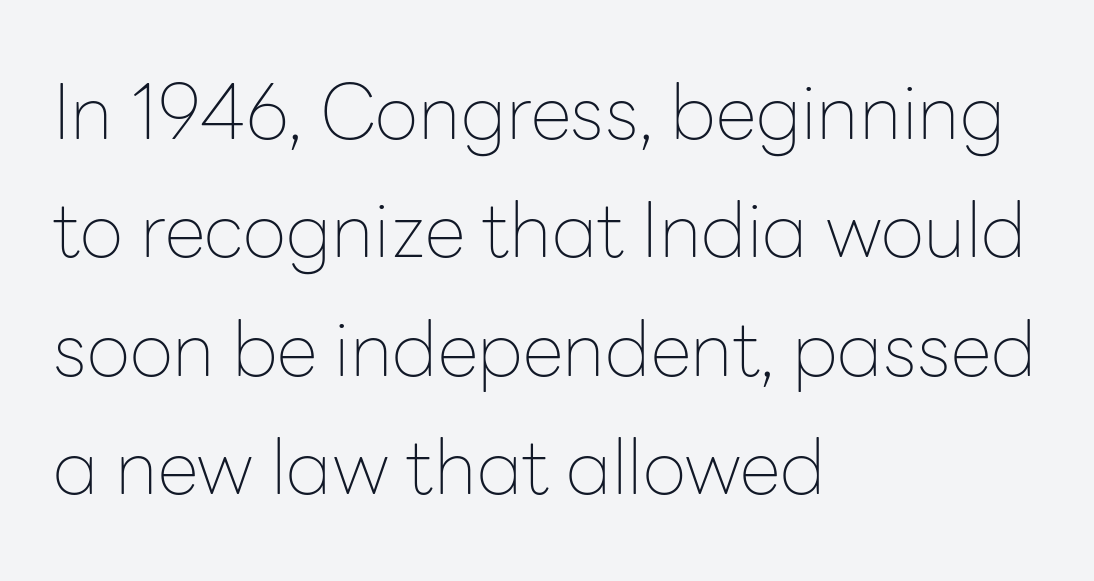
{"serif": "no", "italic": "no", "bold": "no", "weight": "thin", "width": "normal", "stroke_contrast": "low", "x_height": "medium", "monospaced": "no", "underline": "no", "align": "left", "line_spacing": "normal", "line_spacing_ratio": 1.58, "letter_spacing": "normal", "letter_spacing_em": 0.0, "glyph_px": 75}
